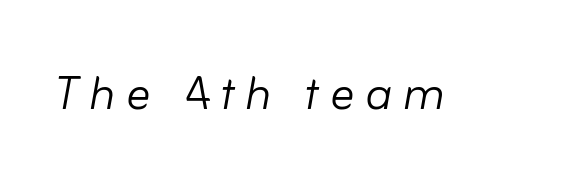
Style check: oblique. Each letter keeps its own natural width here, so spacing adapts to shape. Bold? No — there's no thickening of the strokes. The strip under each line holds only bare page.
